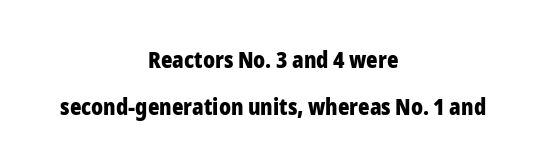
{"italic": "no", "bold": "yes", "underline": "no", "align": "center", "line_spacing": "loose", "line_spacing_ratio": 2.15, "letter_spacing": "normal", "letter_spacing_em": 0.0, "glyph_px": 22}
